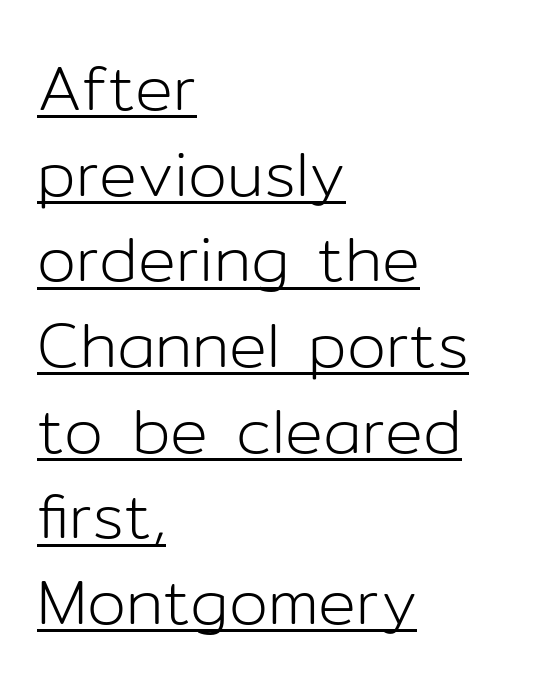
Italic: no, the glyphs are upright roman. You can see a thin bar hugging the bottom of the glyphs. The characters are drawn with everyday or finer stroke widths. Caption: multi-line text, flush left, ragged right.
